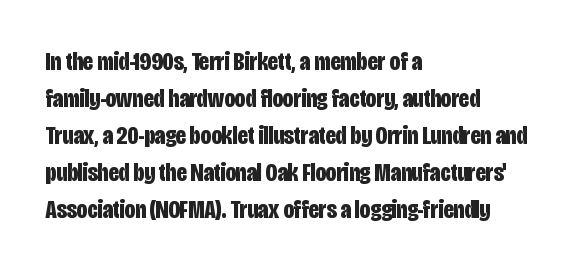
Q: Is the text bold? A: Yes.
Q: Is the text italic (slanted)? A: No, it is upright.
Q: Is the text underlined? A: No.
Q: How is the paragraph aligned? A: Left-aligned.
Q: Is the spacing between letters normal or unusually wide? A: Normal.
Q: Is the spacing between lines tight, normal or loose? A: Normal.
